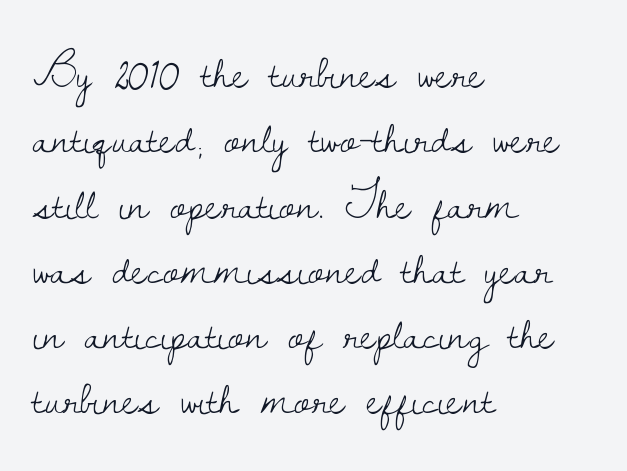
{"serif": "yes", "bold": "no", "weight": "light", "width": "normal", "stroke_contrast": "low", "x_height": "small", "monospaced": "no", "underline": "no", "align": "left", "line_spacing": "normal", "line_spacing_ratio": 1.36, "letter_spacing": "normal", "letter_spacing_em": 0.0, "glyph_px": 48}
